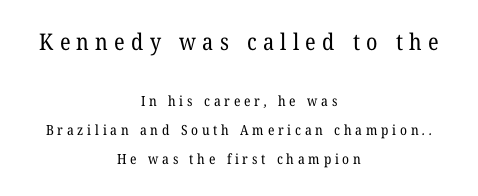
Q: Is the text bold? A: No.
Q: Is the text underlined? A: No.
Q: How is the paragraph aligned? A: Centered.
Q: Is the spacing between letters normal or unusually wide? A: Unusually wide.
Q: Is the spacing between lines tight, normal or loose? A: Loose.
Q: Which block of text is set in a larger size, the first (top) or the second (bottom)? A: The first (top) one.
